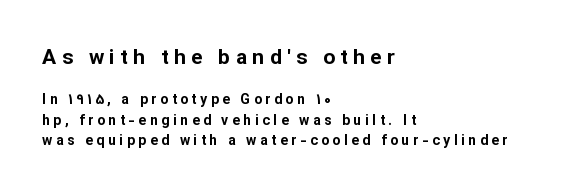
Q: Is the text bold? A: Yes.
Q: Is the text italic (slanted)? A: No, it is upright.
Q: Is the text underlined? A: No.
Q: How is the paragraph aligned? A: Left-aligned.
Q: Is the spacing between letters normal or unusually wide? A: Unusually wide.
Q: Is the spacing between lines tight, normal or loose? A: Normal.
Q: Which block of text is set in a larger size, the first (top) or the second (bottom)? A: The first (top) one.
